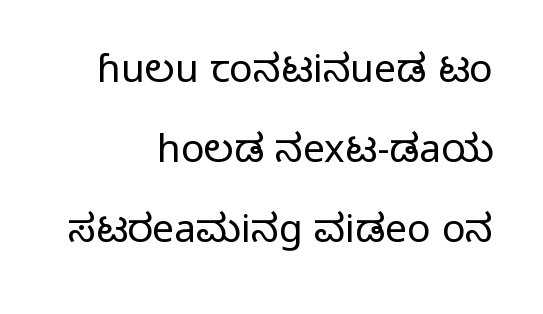
Q: Is the text bold? A: No.
Q: Is the text italic (slanted)? A: No, it is upright.
Q: Is the typeface a serif or a sans-serif typeface? A: Sans-serif.
Q: Is the text underlined? A: No.
Q: How is the paragraph aligned? A: Right-aligned.
Q: Is the spacing between letters normal or unusually wide? A: Normal.
Q: Is the spacing between lines tight, normal or loose? A: Loose.
Q: Width (condensed, normal, or wide)? A: Normal.
Q: Stroke contrast? A: Low.
Q: x-height? A: Medium.
Q: Monospaced? A: No.
